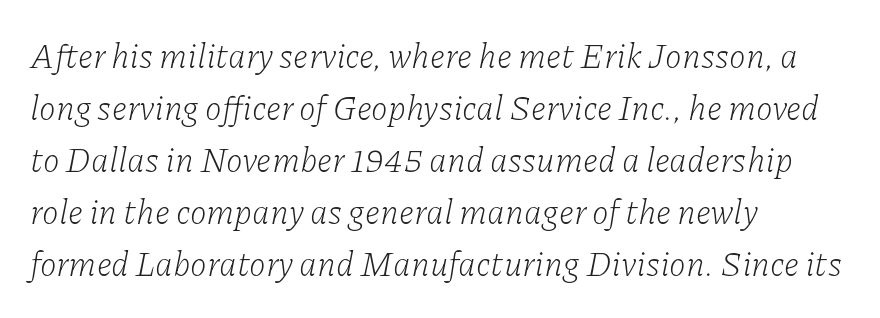
The image shows 34 px light serif type, italic (leaning right); set left-aligned, normal line spacing (1.53x), normal letter spacing, not underlined; low stroke contrast and a medium x-height.
